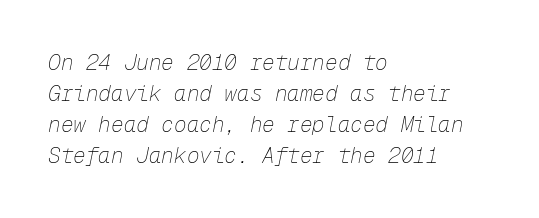
{"italic": "yes", "lean": "right", "slant_degrees": 12, "bold": "no", "underline": "no", "align": "left", "line_spacing": "normal", "line_spacing_ratio": 1.47, "letter_spacing": "normal", "letter_spacing_em": 0.0, "glyph_px": 21}
